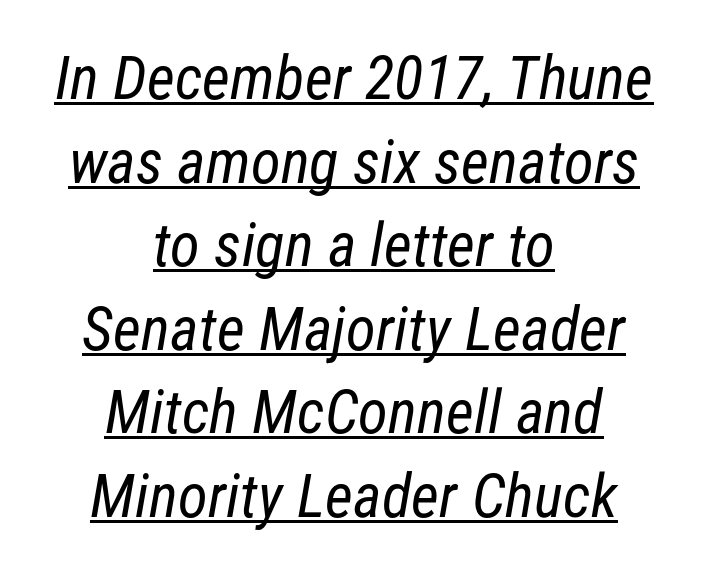
Q: Is the text bold? A: No.
Q: Is the typeface a serif or a sans-serif typeface? A: Sans-serif.
Q: Is the text underlined? A: Yes.
Q: How is the paragraph aligned? A: Centered.
Q: Is the spacing between letters normal or unusually wide? A: Normal.
Q: Is the spacing between lines tight, normal or loose? A: Normal.
Q: Width (condensed, normal, or wide)? A: Condensed.
Q: Stroke contrast? A: Low.
Q: x-height? A: Medium.
Q: Monospaced? A: No.
